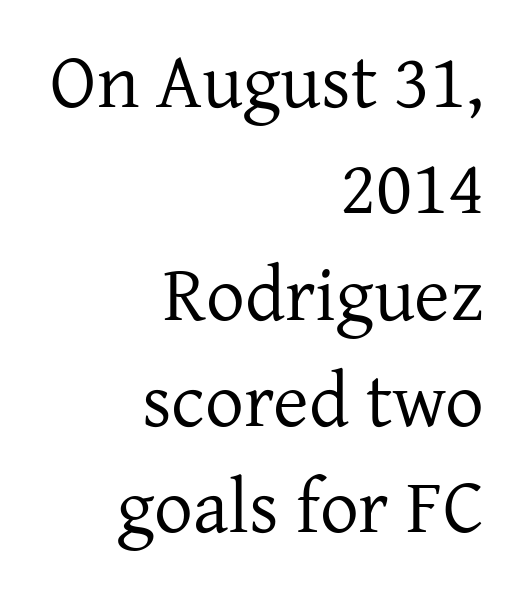
Little horizontal feet cap the strokes, marking this as serif type. The letterforms sit shoulder to shoulder at normal distance. The setting favours the right margin, as signatures and pull-quotes sometimes do. This sample has the flowing, uneven cadence of proportional lettering. Reading down the column, the eye jumps a familiar distance to each next line. The zone under the glyphs is completely vacant.
